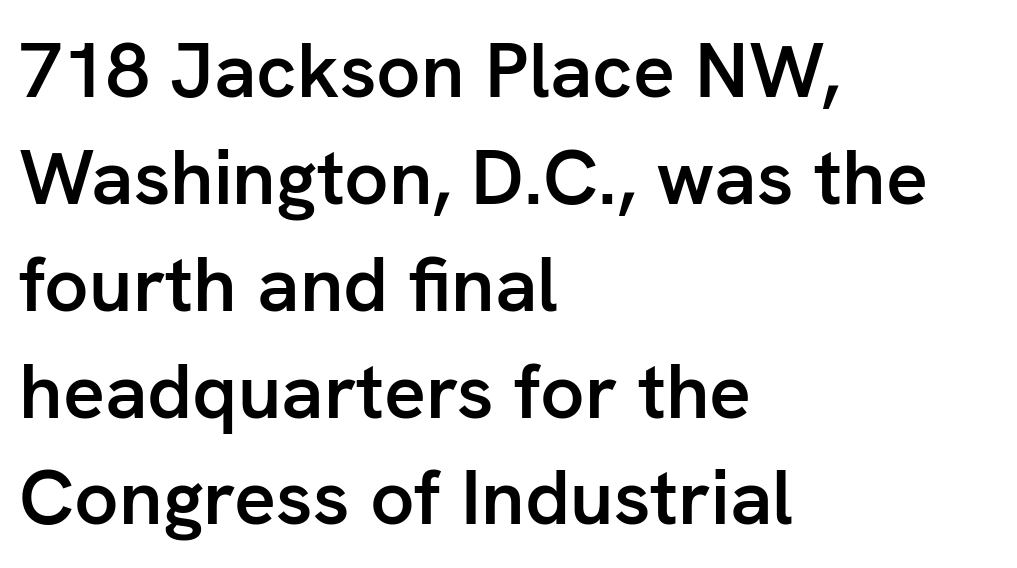
The image shows 78 px semibold sans-serif type, upright; set left-aligned, normal line spacing (1.37x), normal letter spacing, not underlined; low stroke contrast and a medium x-height.
